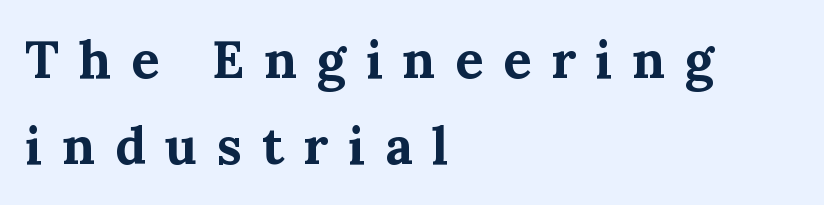
Q: Is the text bold? A: Yes.
Q: Is the text italic (slanted)? A: No, it is upright.
Q: Is the typeface a serif or a sans-serif typeface? A: Serif.
Q: Is the text underlined? A: No.
Q: How is the paragraph aligned? A: Left-aligned.
Q: Is the spacing between letters normal or unusually wide? A: Unusually wide.
Q: Is the spacing between lines tight, normal or loose? A: Normal.
Q: Width (condensed, normal, or wide)? A: Normal.
Q: Stroke contrast? A: Medium.
Q: x-height? A: Medium.
Q: Monospaced? A: No.
